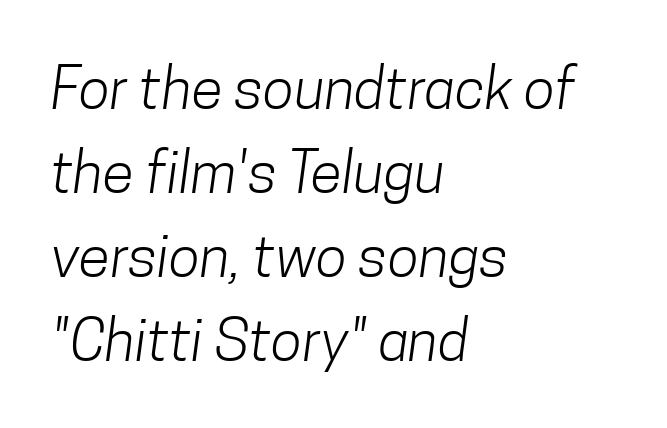
{"serif": "no", "bold": "no", "weight": "light", "width": "condensed", "stroke_contrast": "low", "x_height": "medium", "monospaced": "no", "underline": "no", "align": "left", "line_spacing": "normal", "line_spacing_ratio": 1.45, "letter_spacing": "normal", "letter_spacing_em": 0.0, "glyph_px": 58}
